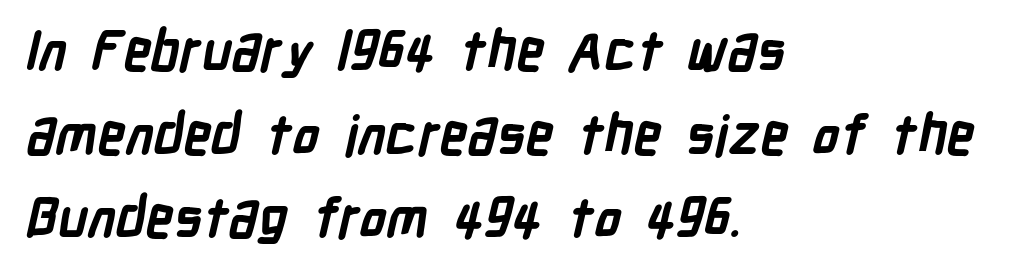
Q: Is the text bold? A: Yes.
Q: Is the typeface a serif or a sans-serif typeface? A: Sans-serif.
Q: Is the text underlined? A: No.
Q: How is the paragraph aligned? A: Left-aligned.
Q: Is the spacing between letters normal or unusually wide? A: Normal.
Q: Is the spacing between lines tight, normal or loose? A: Normal.
Q: Width (condensed, normal, or wide)? A: Condensed.
Q: Stroke contrast? A: Low.
Q: x-height? A: Medium.
Q: Monospaced? A: No.
